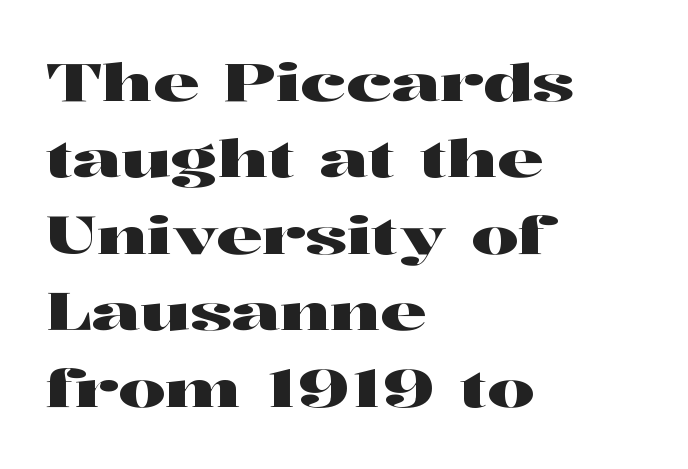
Is there any slant? The stems are plumb. The tracking reads as untouched default to a designer's eye. Are there feet on the stems? There are — it's a serif. Line spacing here is normal.
